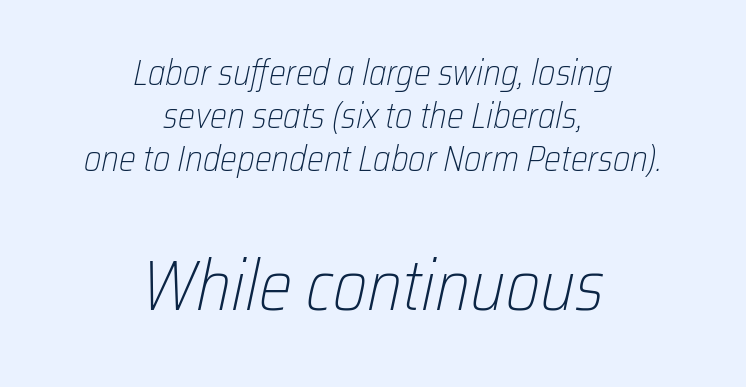
{"italic": "yes", "lean": "right", "slant_degrees": 12, "bold": "no", "weight": "light", "width": "condensed", "stroke_contrast": "low", "x_height": "medium", "monospaced": "no", "underline": "no", "align": "center", "line_spacing_ratio": 1.19, "letter_spacing": "normal", "letter_spacing_em": 0.0, "larger_block": "second", "size_ratio": 1.97, "glyph_px": 71}
